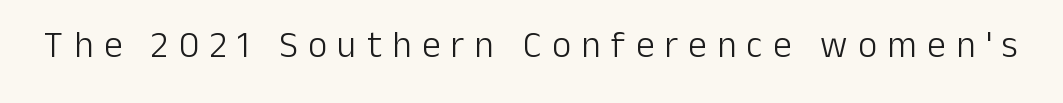
{"serif": "no", "italic": "no", "bold": "no", "weight": "light", "width": "normal", "stroke_contrast": "low", "x_height": "medium", "monospaced": "no", "underline": "no", "letter_spacing": "wide", "letter_spacing_em": 0.28, "glyph_px": 37}
